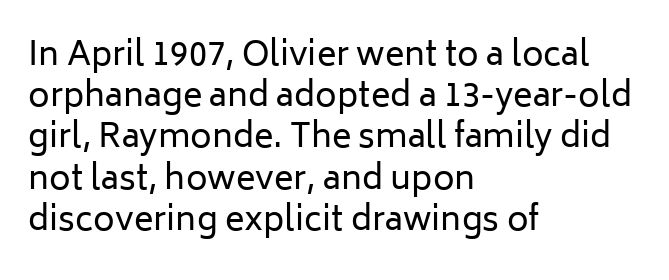
Q: Is the text bold? A: No.
Q: Is the text italic (slanted)? A: No, it is upright.
Q: Is the typeface a serif or a sans-serif typeface? A: Sans-serif.
Q: Is the text underlined? A: No.
Q: How is the paragraph aligned? A: Left-aligned.
Q: Is the spacing between letters normal or unusually wide? A: Normal.
Q: Is the spacing between lines tight, normal or loose? A: Normal.
Q: Width (condensed, normal, or wide)? A: Normal.
Q: Stroke contrast? A: Low.
Q: x-height? A: Medium.
Q: Monospaced? A: No.
